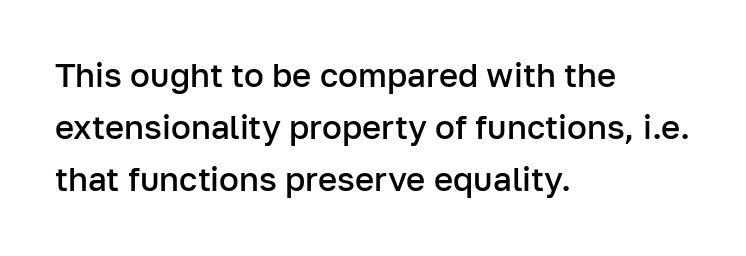
Q: Is the text bold? A: Semi-bold.
Q: Is the text italic (slanted)? A: No, it is upright.
Q: Is the typeface a serif or a sans-serif typeface? A: Sans-serif.
Q: Is the text underlined? A: No.
Q: How is the paragraph aligned? A: Left-aligned.
Q: Is the spacing between letters normal or unusually wide? A: Normal.
Q: Is the spacing between lines tight, normal or loose? A: Normal.
Q: Width (condensed, normal, or wide)? A: Normal.
Q: Stroke contrast? A: Low.
Q: x-height? A: Medium.
Q: Monospaced? A: No.
